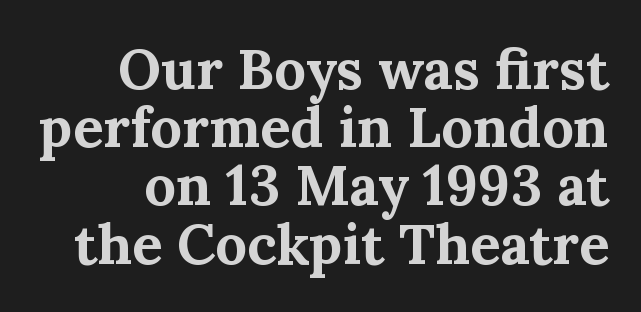
A bare baseline throughout the passage. The horizontal fit of the characters is conventional and even. It's the straight-up-and-down kind of type. The rendering uses a small line-height, squeezing the rows. Does the weight exceed regular? Yes, all the way to bold. Each letter keeps its own natural width here, so spacing adapts to shape.
